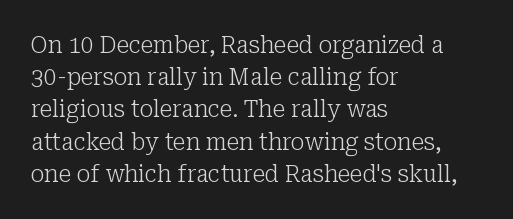
The image shows 23 px text type, upright; set left-aligned, normal line spacing (1.4x), normal letter spacing, not underlined.
